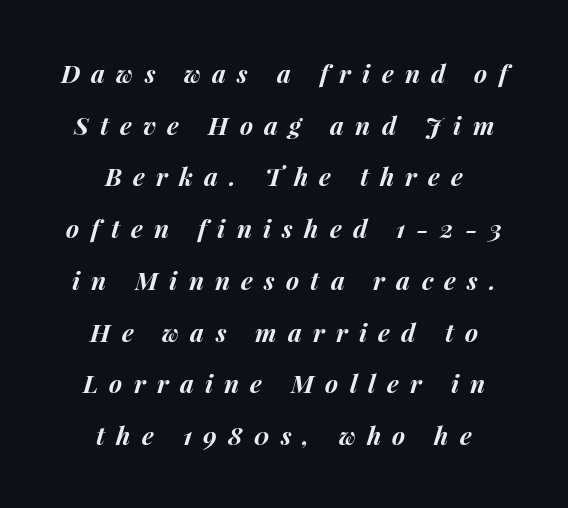
The image shows 25 px bold type, italic (leaning right); set centered, loose line spacing (2.07x), unusually wide letter spacing (+0.45 em), not underlined.
